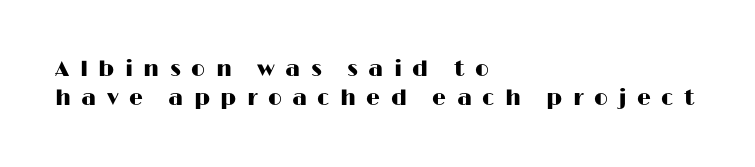
{"italic": "no", "underline": "no", "align": "left", "line_spacing": "normal", "line_spacing_ratio": 1.3, "letter_spacing": "wide", "letter_spacing_em": 0.47, "glyph_px": 22}
